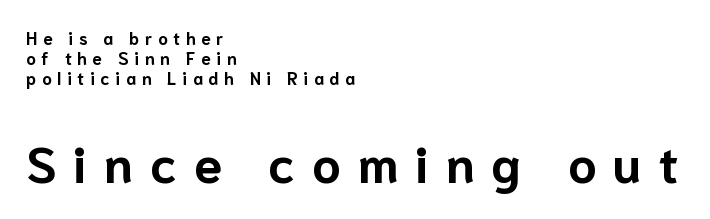
The image shows 50 px bold sans-serif type, upright; set left-aligned, line spacing 1.19x, unusually wide letter spacing (+0.34 em), not underlined; the second (bottom) block is 2.94x larger; low stroke contrast and a medium x-height.
